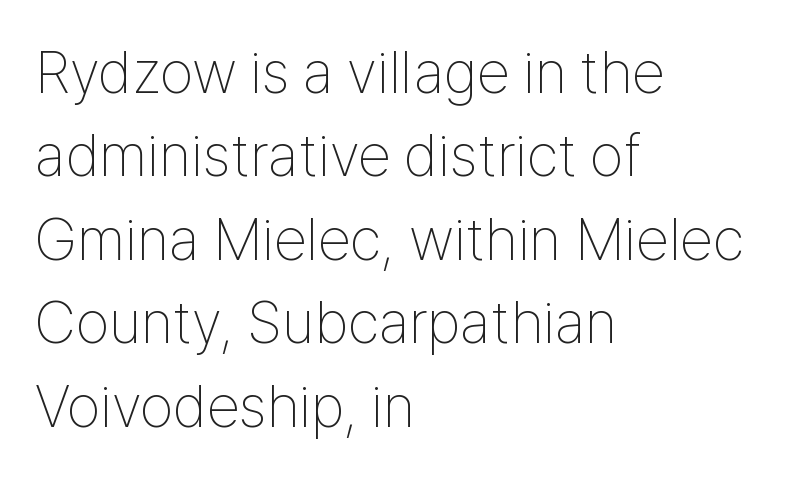
Upright lettering throughout. Stems and bowls with no extra thickness — not bold. Tracking here is standard; glyphs follow each other at the usual distance. Typeset ragged right — the left edge is the straight one. Character widths vary here, with narrow letters taking less room than wide ones. Honestly, there is no underline to notice here at all.
